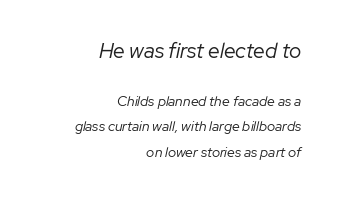
{"italic": "yes", "lean": "right", "slant_degrees": 12, "bold": "no", "underline": "no", "align": "right", "line_spacing_ratio": 1.82, "letter_spacing": "normal", "letter_spacing_em": 0.0, "larger_block": "first", "size_ratio": 1.5, "glyph_px": 21}
